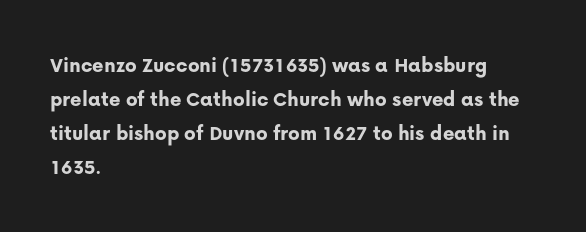
Q: Is the text bold? A: Yes.
Q: Is the text italic (slanted)? A: No, it is upright.
Q: Is the text underlined? A: No.
Q: How is the paragraph aligned? A: Left-aligned.
Q: Is the spacing between letters normal or unusually wide? A: Normal.
Q: Is the spacing between lines tight, normal or loose? A: Normal.
